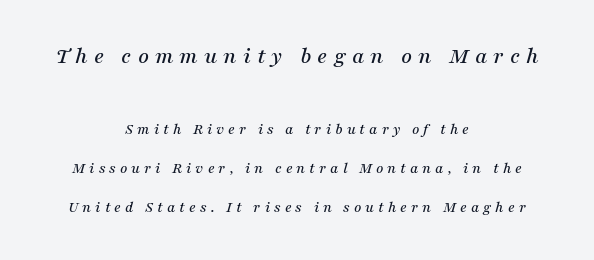
{"italic": "yes", "lean": "right", "slant_degrees": 16, "underline": "no", "align": "center", "line_spacing": "loose", "line_spacing_ratio": 2.45, "letter_spacing": "wide", "letter_spacing_em": 0.25, "larger_block": "first", "size_ratio": 1.5, "glyph_px": 24}
